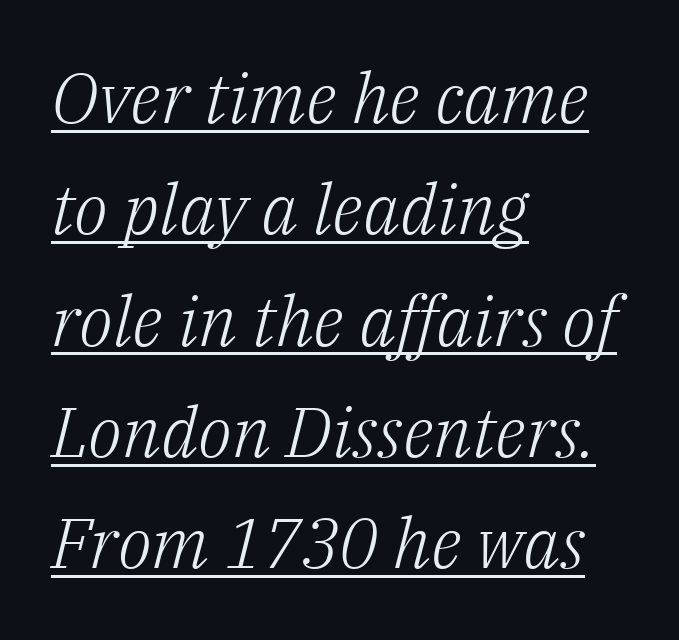
{"serif": "yes", "italic": "yes", "lean": "right", "slant_degrees": 14, "bold": "no", "weight": "light", "width": "normal", "stroke_contrast": "low", "x_height": "medium", "monospaced": "no", "underline": "yes", "align": "left", "line_spacing": "normal", "line_spacing_ratio": 1.59, "letter_spacing": "normal", "letter_spacing_em": 0.0, "glyph_px": 70}
